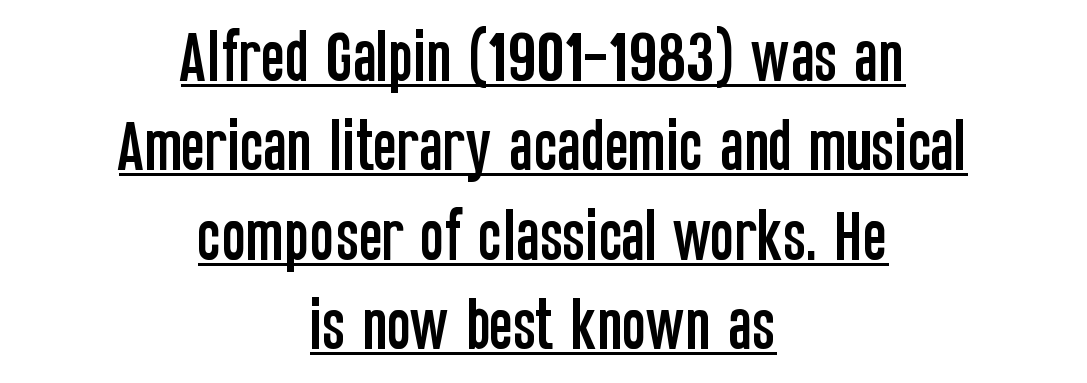
Q: Is the text italic (slanted)? A: No, it is upright.
Q: Is the typeface a serif or a sans-serif typeface? A: Sans-serif.
Q: Is the text underlined? A: Yes.
Q: How is the paragraph aligned? A: Centered.
Q: Is the spacing between letters normal or unusually wide? A: Normal.
Q: Is the spacing between lines tight, normal or loose? A: Normal.
Q: Width (condensed, normal, or wide)? A: Condensed.
Q: Stroke contrast? A: Low.
Q: x-height? A: Large.
Q: Monospaced? A: No.
